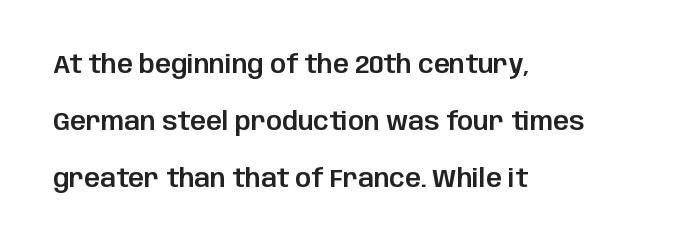
The image shows 25 px text type, upright; set left-aligned, loose line spacing (2.28x), normal letter spacing, not underlined.
